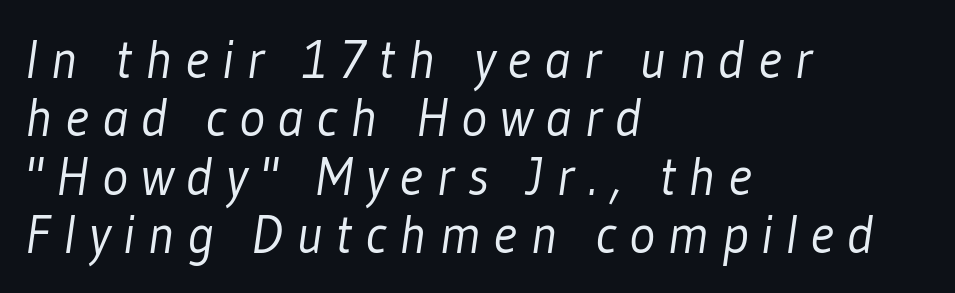
{"serif": "no", "bold": "no", "weight": "light", "width": "condensed", "stroke_contrast": "low", "x_height": "medium", "monospaced": "no", "underline": "no", "align": "left", "line_spacing": "tight", "line_spacing_ratio": 1.08, "letter_spacing": "wide", "letter_spacing_em": 0.24, "glyph_px": 54}
